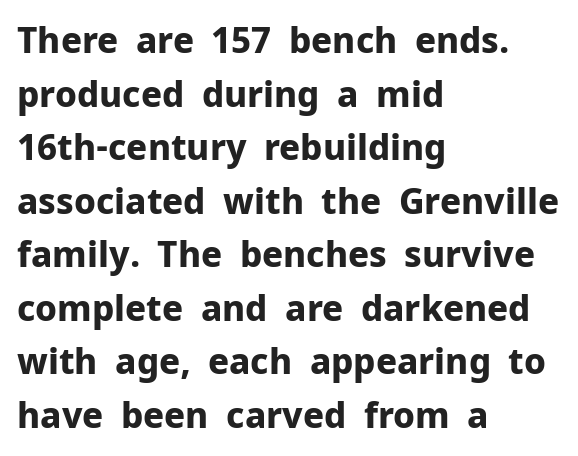
The image shows 35 px bold sans-serif type, upright; set left-aligned, normal line spacing (1.53x), normal letter spacing, not underlined; low stroke contrast and a medium x-height.
